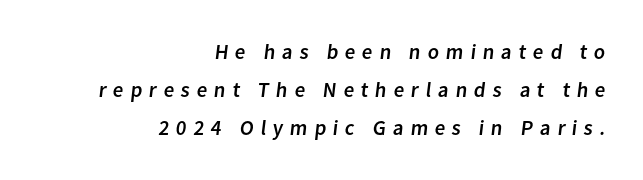
Q: Is the text underlined? A: No.
Q: How is the paragraph aligned? A: Right-aligned.
Q: Is the spacing between letters normal or unusually wide? A: Unusually wide.
